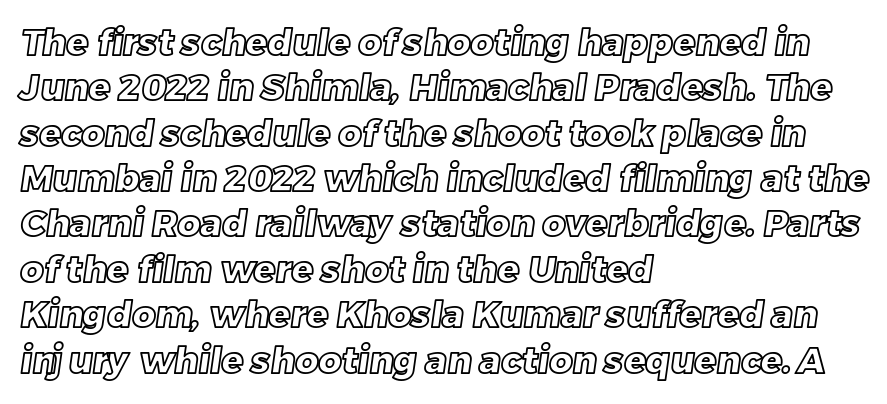
Type without underlining. The lines are quadded left. Inter-character spacing is left at the font's built-in metrics. Here the designer chose a conventional face with non-uniform glyph widths. Whoever set this chose a conventional vertical rhythm.
